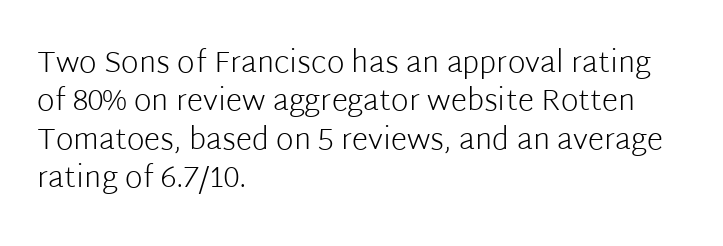
Glance below the letters and you will spot only blank space. Upright lettering throughout. Each letter's strokes conclude bluntly, with no projecting serifs. You could not count columns in this text — the font is proportionally spaced.
